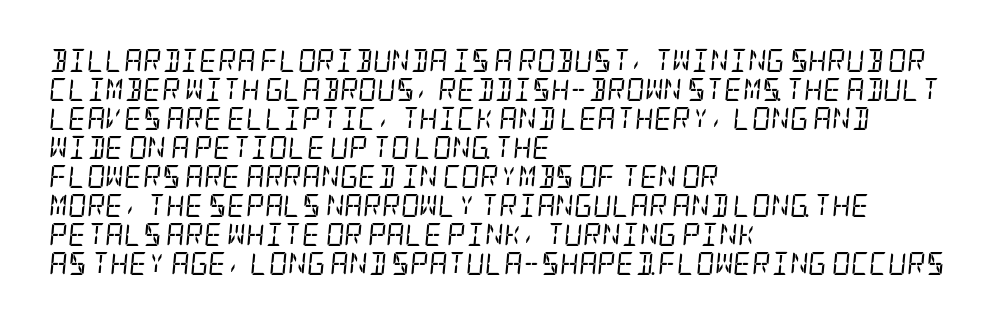
These glyphs show unthickened strokes, regular width or finer. Each line starts at the same left margin while the right side varies. Looking at the ascenders, they clearly lean. The rows are spaced the way most documents space them. Quick note: underline off. This sample uses plain, unmodified letter spacing.
